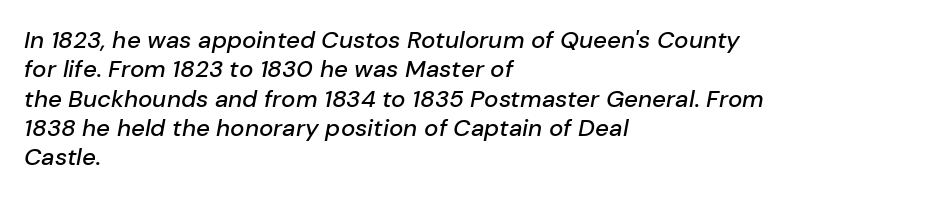
{"italic": "yes", "lean": "right", "slant_degrees": 10, "underline": "no", "align": "left", "line_spacing_ratio": 1.22, "letter_spacing": "normal", "letter_spacing_em": 0.0, "glyph_px": 24}
